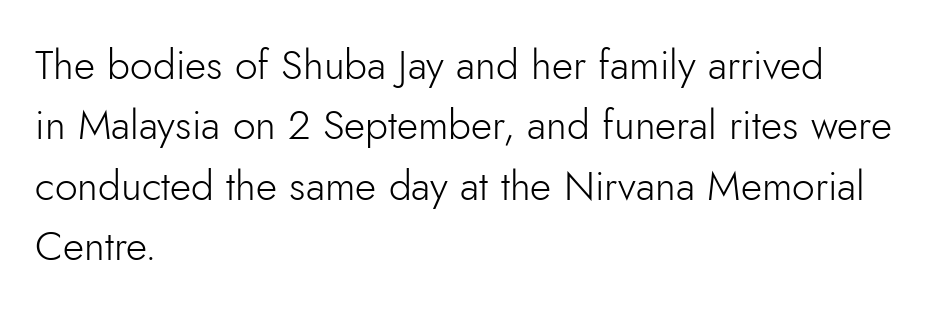
{"serif": "no", "italic": "no", "bold": "no", "weight": "light", "width": "normal", "stroke_contrast": "low", "x_height": "small", "monospaced": "no", "underline": "no", "align": "left", "line_spacing": "normal", "line_spacing_ratio": 1.47, "letter_spacing": "normal", "letter_spacing_em": 0.0, "glyph_px": 41}
